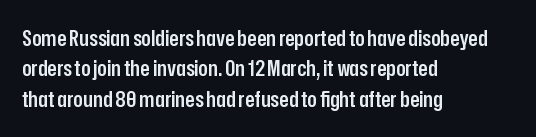
The lines sit at an ordinary, default distance from one another. Letter spacing: default. Check under the words: just untouched page. In terms of weight, the rendering is demibold, just under bold. Short and long lines alike share a common starting point at left. Quick note: not italic, upright.
